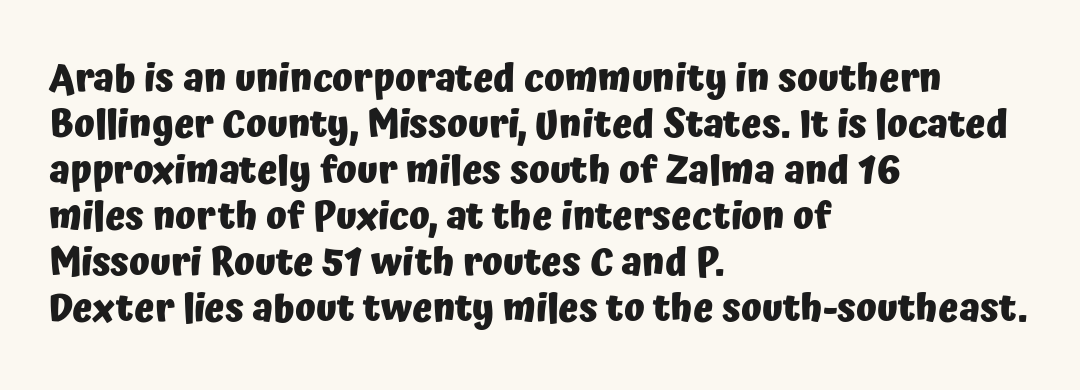
Q: Is the text bold? A: Yes.
Q: Is the text italic (slanted)? A: No, it is upright.
Q: Is the typeface a serif or a sans-serif typeface? A: Sans-serif.
Q: Is the text underlined? A: No.
Q: How is the paragraph aligned? A: Left-aligned.
Q: Is the spacing between letters normal or unusually wide? A: Normal.
Q: Width (condensed, normal, or wide)? A: Normal.
Q: Stroke contrast? A: Low.
Q: x-height? A: Medium.
Q: Monospaced? A: No.
